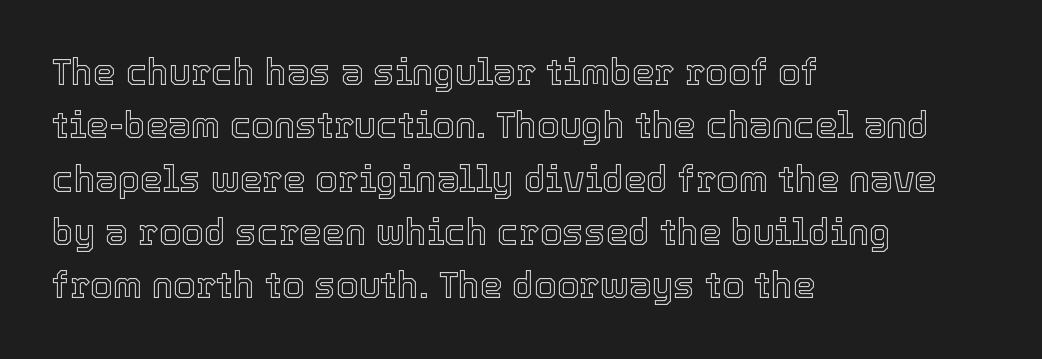
Q: Is the text italic (slanted)? A: No, it is upright.
Q: Is the text underlined? A: No.
Q: How is the paragraph aligned? A: Left-aligned.
Q: Is the spacing between letters normal or unusually wide? A: Normal.
Q: Is the spacing between lines tight, normal or loose? A: Normal.
Q: Width (condensed, normal, or wide)? A: Normal.
Q: x-height? A: Medium.
Q: Monospaced? A: No.
